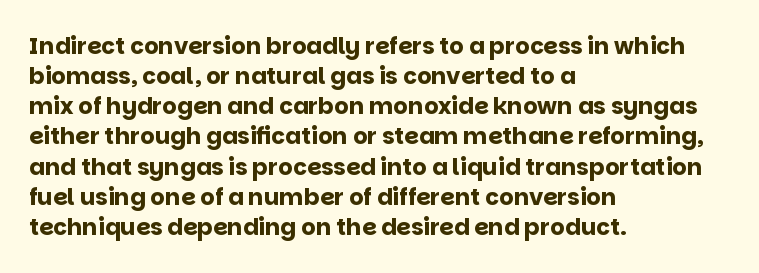
The image shows 23 px bold type, upright; set left-aligned, normal line spacing (1.31x), normal letter spacing, not underlined.
